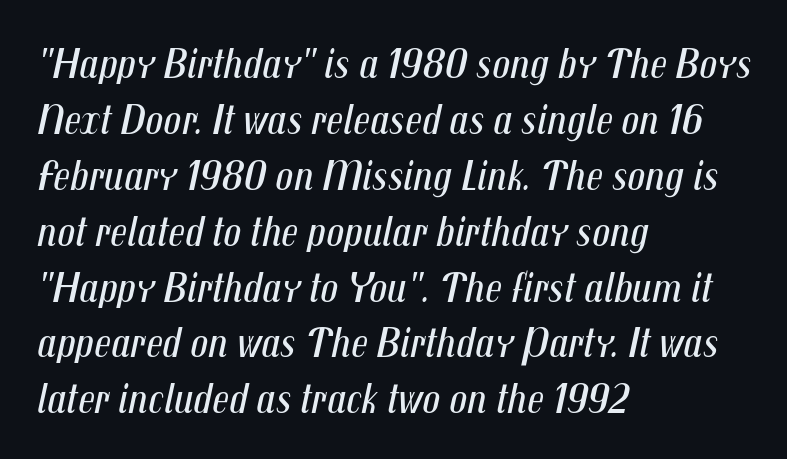
{"italic": "yes", "lean": "right", "slant_degrees": 12, "bold": "no", "weight": "regular", "width": "condensed", "stroke_contrast": "medium", "x_height": "medium", "monospaced": "no", "underline": "no", "align": "left", "line_spacing": "normal", "line_spacing_ratio": 1.27, "letter_spacing": "normal", "letter_spacing_em": 0.0, "glyph_px": 44}
